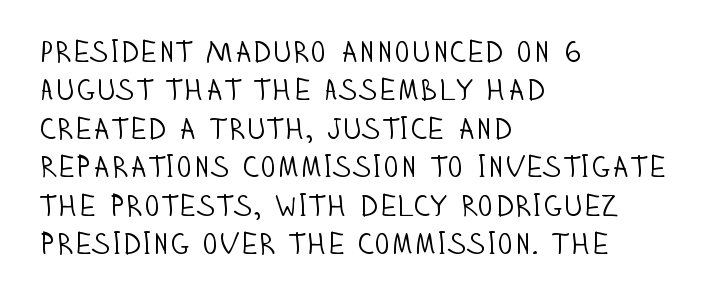
The image shows 30 px light, condensed sans-serif type, upright; set left-aligned, normal line spacing (1.28x), normal letter spacing, not underlined; low stroke contrast and a large x-height.
